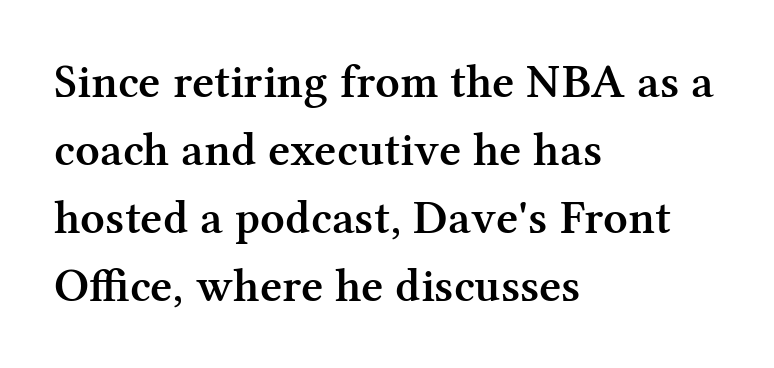
Q: Is the text bold? A: Semi-bold.
Q: Is the text italic (slanted)? A: No, it is upright.
Q: Is the typeface a serif or a sans-serif typeface? A: Serif.
Q: Is the text underlined? A: No.
Q: How is the paragraph aligned? A: Left-aligned.
Q: Is the spacing between letters normal or unusually wide? A: Normal.
Q: Is the spacing between lines tight, normal or loose? A: Normal.
Q: Width (condensed, normal, or wide)? A: Normal.
Q: Stroke contrast? A: Medium.
Q: x-height? A: Medium.
Q: Monospaced? A: No.
